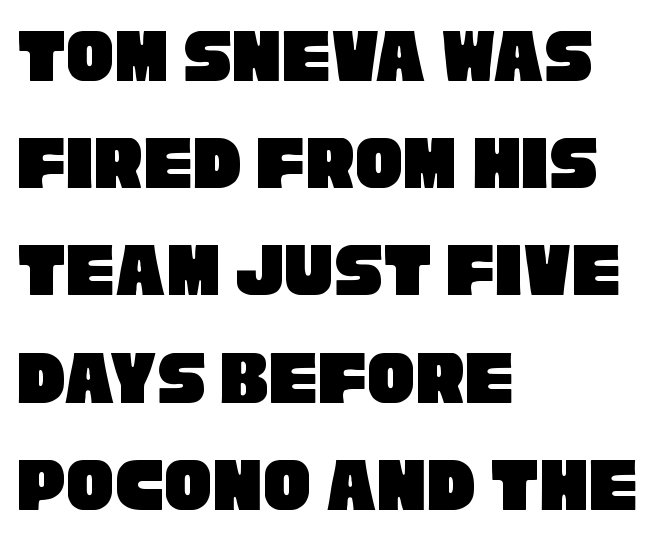
Q: Is the typeface a serif or a sans-serif typeface? A: Sans-serif.
Q: Is the text underlined? A: No.
Q: How is the paragraph aligned? A: Left-aligned.
Q: Is the spacing between letters normal or unusually wide? A: Normal.
Q: Is the spacing between lines tight, normal or loose? A: Normal.
Q: Width (condensed, normal, or wide)? A: Condensed.
Q: Stroke contrast? A: Low.
Q: x-height? A: Large.
Q: Monospaced? A: No.
